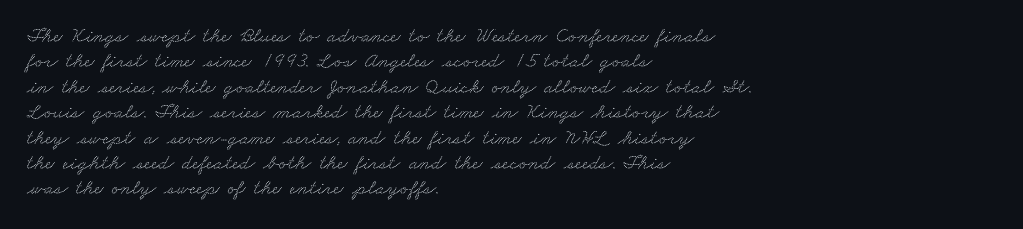
The image shows 21 px text type; set left-aligned, line spacing 1.21x, normal letter spacing, not underlined.
